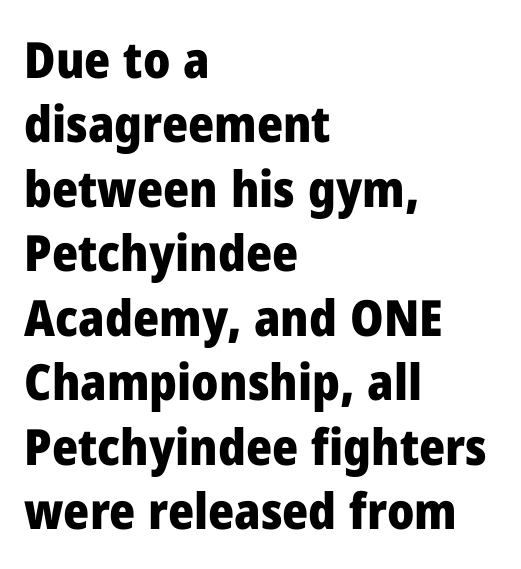
The line texture is even and compact thanks to regular tracking. Has an underline been added? It has not. Vertically, the passage feels balanced, rows spaced as you'd expect. These lines were composed using upright roman letters. Is this a fixed-width face? No — the glyphs have proportional, varying widths. The letters carry no serifs — their stems end cleanly without finishing strokes.
